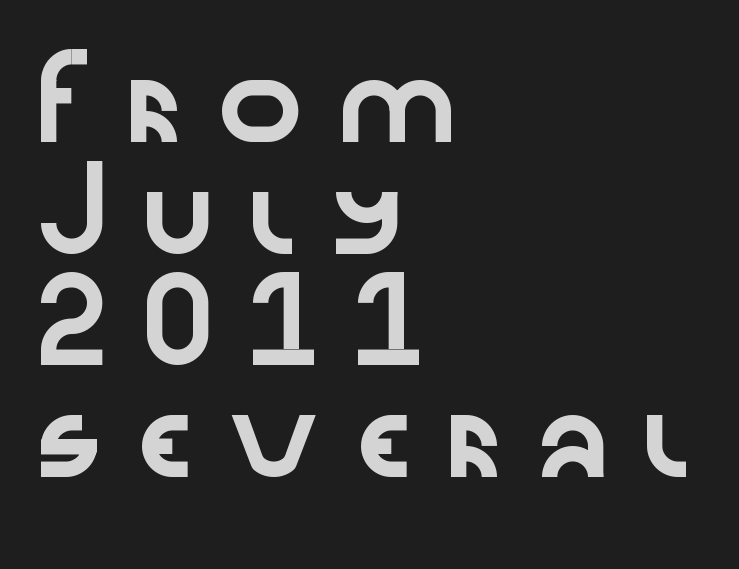
{"serif": "no", "italic": "no", "width": "wide", "stroke_contrast": "low", "x_height": "medium", "monospaced": "no", "underline": "no", "align": "left", "line_spacing": "normal", "line_spacing_ratio": 1.53, "letter_spacing": "wide", "letter_spacing_em": 0.29, "glyph_px": 73}
